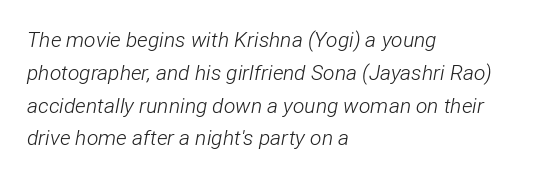
The image shows 21 px text type, italic (leaning right); set left-aligned, normal line spacing (1.56x), normal letter spacing, not underlined.
